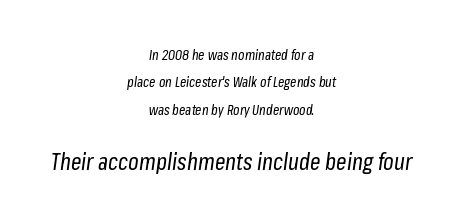
You could call the tracking neutral — neither tight nor loose. Typesetter's note — lower block bumped up in size, upper block left smaller. Any mark beneath the type? The region is blank. The vertical gap from one line to the next is large. Is the block centered? Yes — each line is placed symmetrically about the middle.
